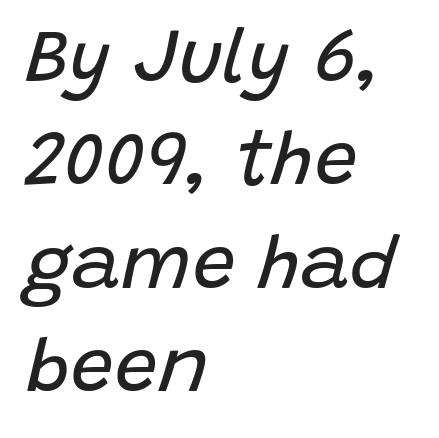
Q: Is the text bold? A: No.
Q: Is the text italic (slanted)? A: Yes, it leans right by about 15 degrees.
Q: Is the text underlined? A: No.
Q: How is the paragraph aligned? A: Left-aligned.
Q: Is the spacing between letters normal or unusually wide? A: Normal.
Q: Is the spacing between lines tight, normal or loose? A: Normal.
Q: Width (condensed, normal, or wide)? A: Normal.
Q: Stroke contrast? A: Low.
Q: x-height? A: Large.
Q: Monospaced? A: No.
